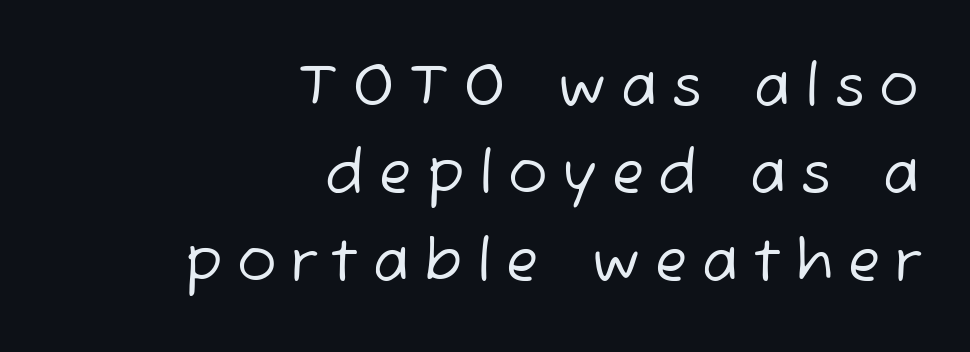
Q: Is the text bold? A: No.
Q: Is the typeface a serif or a sans-serif typeface? A: Sans-serif.
Q: Is the text underlined? A: No.
Q: How is the paragraph aligned? A: Right-aligned.
Q: Is the spacing between letters normal or unusually wide? A: Unusually wide.
Q: Is the spacing between lines tight, normal or loose? A: Normal.
Q: Width (condensed, normal, or wide)? A: Normal.
Q: Stroke contrast? A: Low.
Q: x-height? A: Medium.
Q: Monospaced? A: No.
